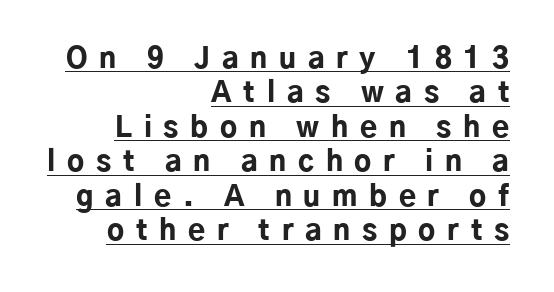
The image shows 28 px bold sans-serif type, upright; set right-aligned, line spacing 1.23x, unusually wide letter spacing (+0.42 em), underlined; low stroke contrast and a medium x-height.
